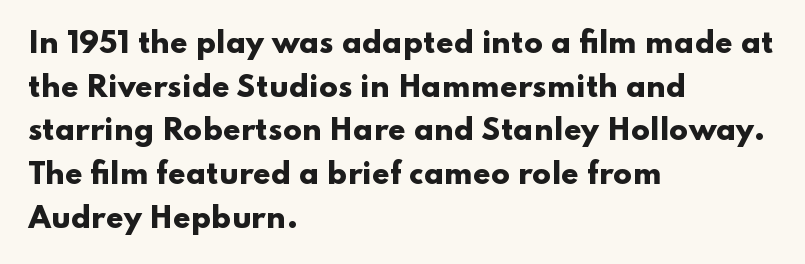
Q: Is the text bold? A: Yes.
Q: Is the text italic (slanted)? A: No, it is upright.
Q: Is the typeface a serif or a sans-serif typeface? A: Sans-serif.
Q: Is the text underlined? A: No.
Q: How is the paragraph aligned? A: Left-aligned.
Q: Is the spacing between letters normal or unusually wide? A: Normal.
Q: Is the spacing between lines tight, normal or loose? A: Normal.
Q: Width (condensed, normal, or wide)? A: Wide.
Q: Stroke contrast? A: Low.
Q: x-height? A: Small.
Q: Monospaced? A: No.
